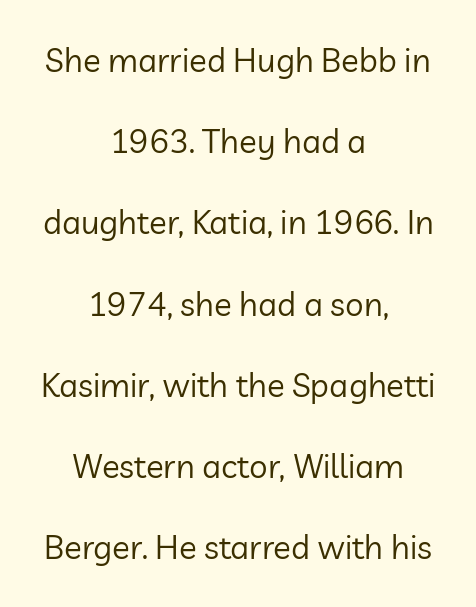
The image shows 33 px regular-weight sans-serif type, upright; set centered, loose line spacing (2.46x), normal letter spacing, not underlined; low stroke contrast and a medium x-height.
